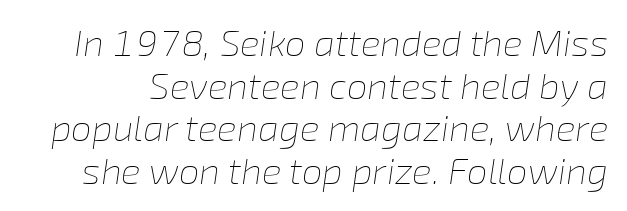
Q: Is the text bold? A: No.
Q: Is the text italic (slanted)? A: Yes, it leans right by about 8 degrees.
Q: Is the text underlined? A: No.
Q: Is the spacing between letters normal or unusually wide? A: Normal.
Q: Is the spacing between lines tight, normal or loose? A: Tight.
Q: Width (condensed, normal, or wide)? A: Normal.
Q: Stroke contrast? A: Low.
Q: x-height? A: Medium.
Q: Monospaced? A: No.
